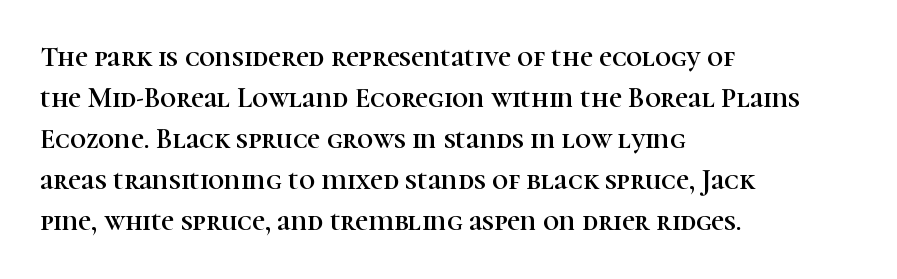
Q: Is the text italic (slanted)? A: No, it is upright.
Q: Is the typeface a serif or a sans-serif typeface? A: Serif.
Q: Is the text underlined? A: No.
Q: How is the paragraph aligned? A: Left-aligned.
Q: Is the spacing between letters normal or unusually wide? A: Normal.
Q: Is the spacing between lines tight, normal or loose? A: Normal.
Q: Width (condensed, normal, or wide)? A: Normal.
Q: Stroke contrast? A: High.
Q: x-height? A: Medium.
Q: Monospaced? A: No.
